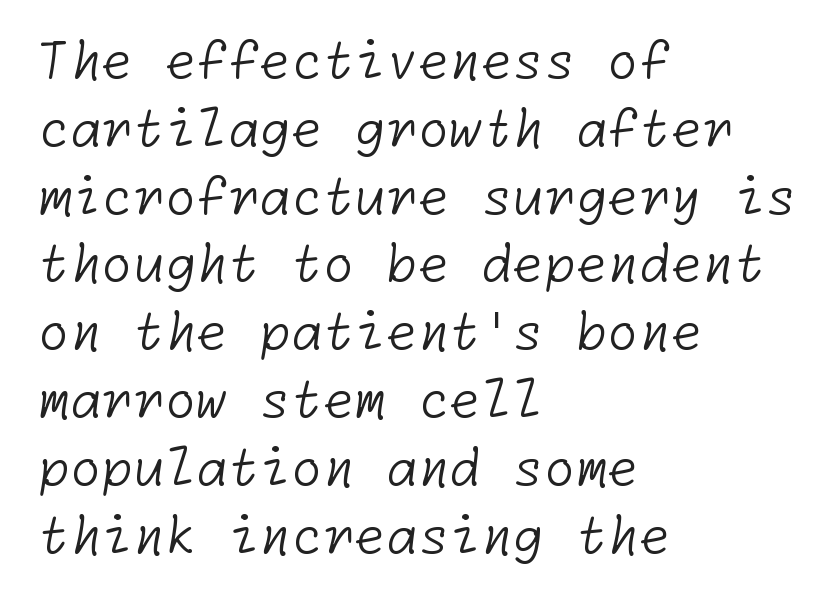
The face used here is a sans, in the tradition of grotesques and geometrics. Stems and bowls with no extra thickness — not bold. Lines of text with bare space underneath. Inter-character spacing is left at the font's built-in metrics.
